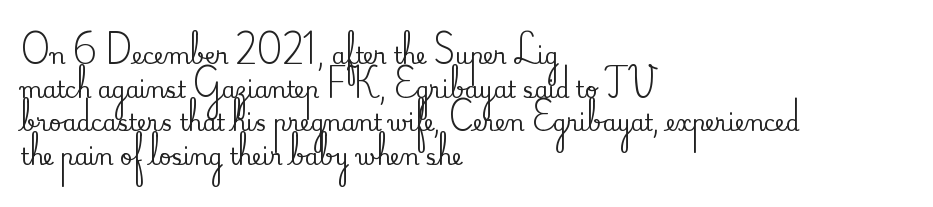
{"italic": "no", "underline": "no", "align": "left", "line_spacing": "normal", "line_spacing_ratio": 1.53, "letter_spacing": "normal", "letter_spacing_em": 0.0, "glyph_px": 22}
